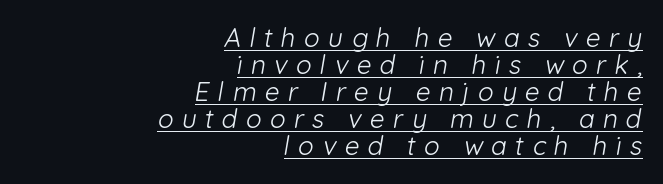
Compared with a typical body face, this is equally light or lighter still. One-word summary of the alignment: right. Caption: lettering with a line underneath. How would I describe the line gaps? Narrow and economical. Is the letter spacing exaggerated? Yes — the characters are pushed far apart.
